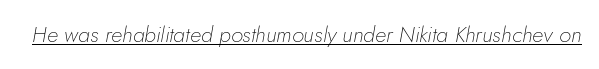
Summary of weight: not heavy and not bold. Caption: standard tracking, unaltered. The glyphs are accompanied by a horizontal stroke just below them. Emphasis-style slanted type is in use.
